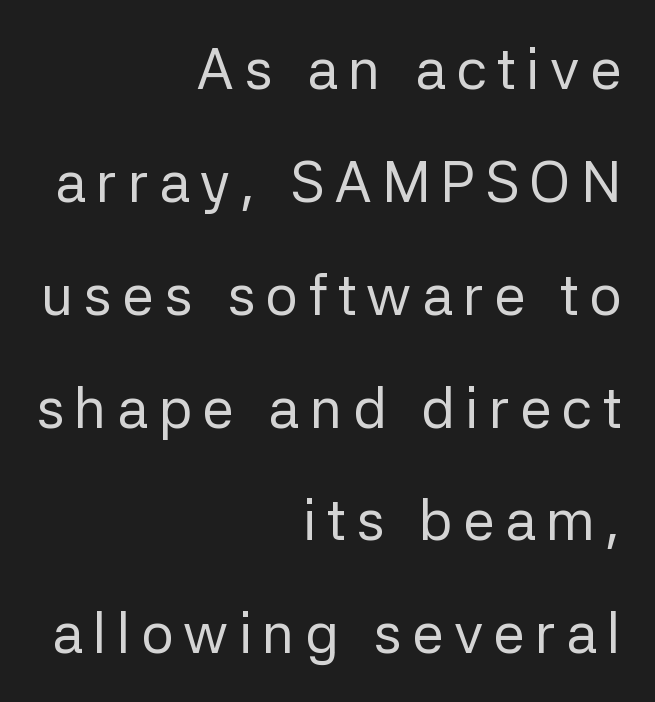
The image shows 57 px regular-weight sans-serif type, upright; set right-aligned, loose line spacing (1.98x), not underlined; low stroke contrast and a medium x-height.
